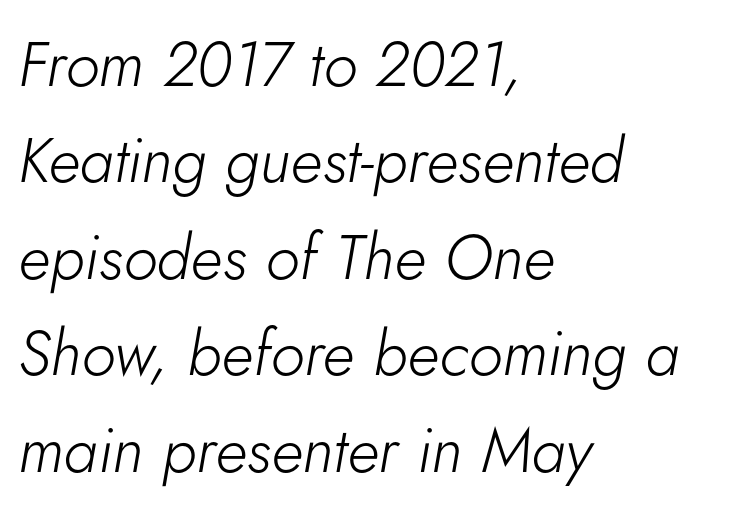
Where is the straight margin? On the left. Slant detected: the letters are inclined. The rendering uses natural spacing where letterforms have individual widths. Reading down the column, the eye jumps a familiar distance to each next line. Spacing between characters is what you'd get straight out of the box.
